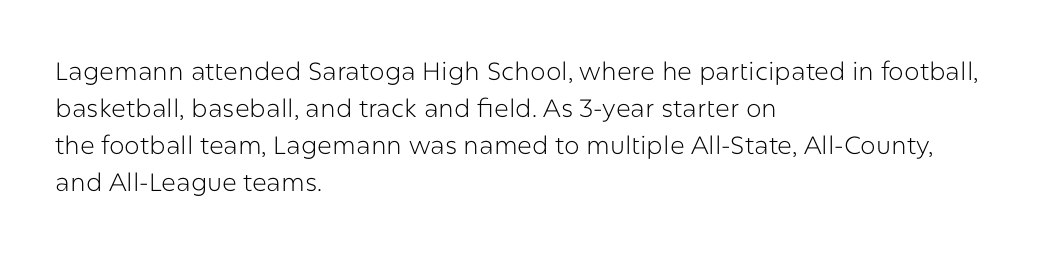
A typesetter would call this leading conventional body-copy spacing. Descender tails drop into unmarked territory. Visually the block forms a straight wall on the left and a jagged coastline on the right. Do the letters lean? They stand straight.
